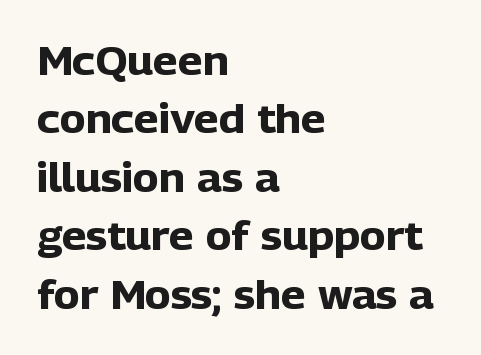
{"serif": "no", "italic": "no", "bold": "yes", "weight": "heavy", "width": "normal", "stroke_contrast": "low", "x_height": "medium", "monospaced": "no", "underline": "no", "align": "left", "line_spacing": "normal", "line_spacing_ratio": 1.5, "letter_spacing": "normal", "letter_spacing_em": 0.0, "glyph_px": 39}
